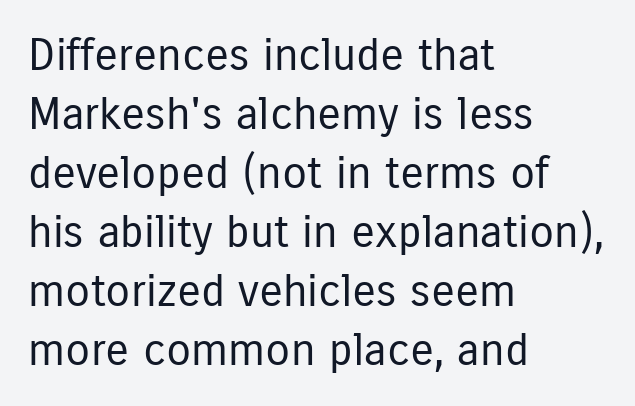
Q: Is the text bold? A: No.
Q: Is the text italic (slanted)? A: No, it is upright.
Q: Is the typeface a serif or a sans-serif typeface? A: Sans-serif.
Q: Is the text underlined? A: No.
Q: How is the paragraph aligned? A: Left-aligned.
Q: Is the spacing between letters normal or unusually wide? A: Normal.
Q: Is the spacing between lines tight, normal or loose? A: Normal.
Q: Width (condensed, normal, or wide)? A: Condensed.
Q: Stroke contrast? A: Low.
Q: x-height? A: Medium.
Q: Monospaced? A: No.
